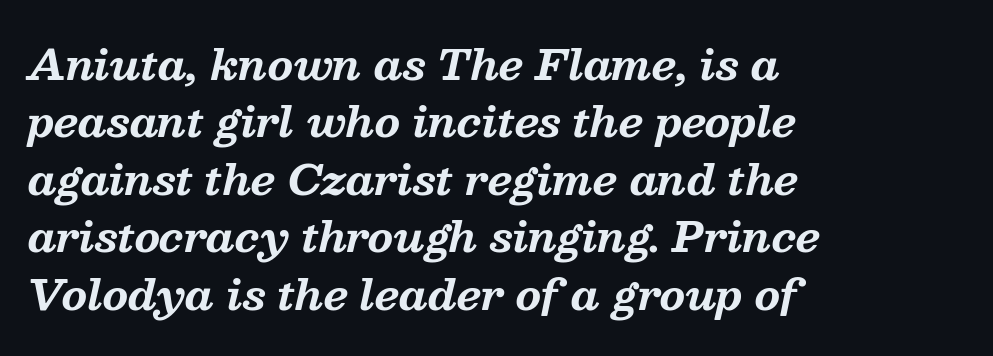
Q: Is the text bold? A: Yes.
Q: Is the text italic (slanted)? A: Yes, it leans right by about 13 degrees.
Q: Is the typeface a serif or a sans-serif typeface? A: Serif.
Q: Is the text underlined? A: No.
Q: How is the paragraph aligned? A: Left-aligned.
Q: Is the spacing between letters normal or unusually wide? A: Normal.
Q: Is the spacing between lines tight, normal or loose? A: Normal.
Q: Width (condensed, normal, or wide)? A: Normal.
Q: Stroke contrast? A: Medium.
Q: x-height? A: Medium.
Q: Monospaced? A: No.
